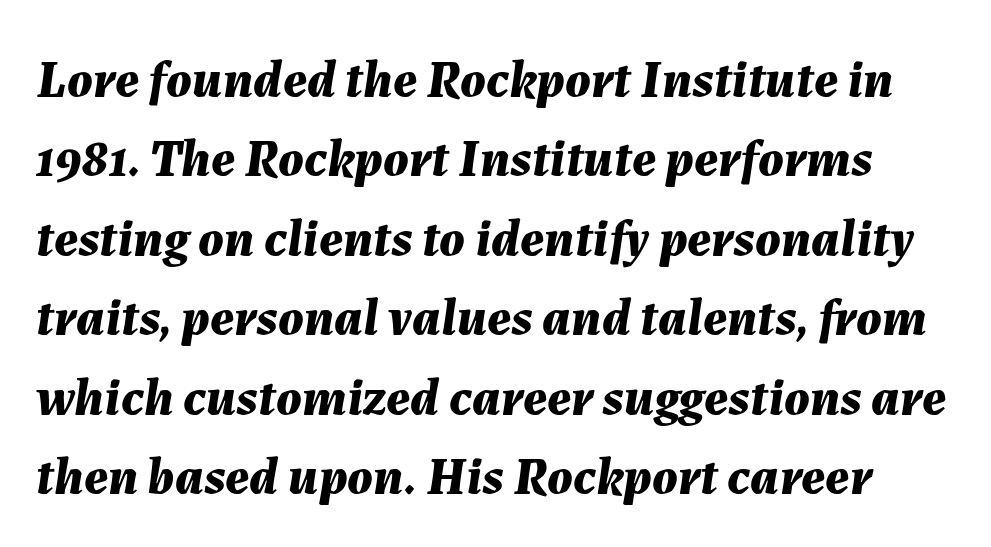
The image shows 53 px bold type, italic (leaning right); set normal line spacing (1.5x), normal letter spacing, not underlined; medium stroke contrast and a medium x-height.
